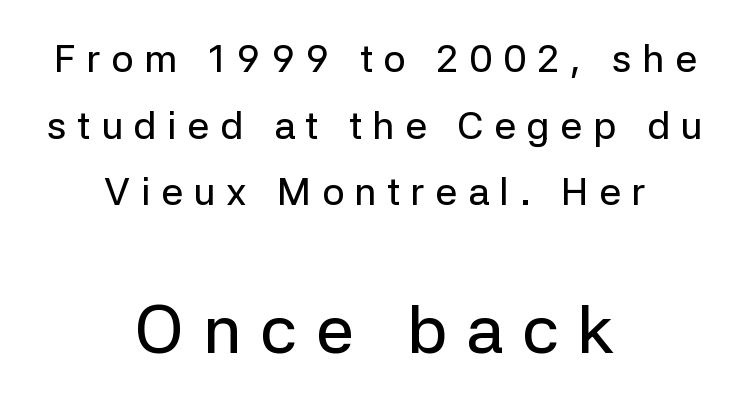
Here the designer chose a conventional face with non-uniform glyph widths. Is the block centered? Yes — each line is placed symmetrically about the middle. Clear beneath every line of the passage. Style check: upright. The glyphs in this specimen are sans serif.
